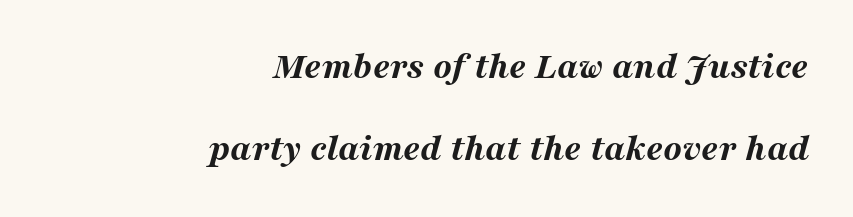
Q: Is the text bold? A: Yes.
Q: Is the text italic (slanted)? A: Yes, it leans right by about 16 degrees.
Q: Is the text underlined? A: No.
Q: How is the paragraph aligned? A: Right-aligned.
Q: Is the spacing between letters normal or unusually wide? A: Normal.
Q: Is the spacing between lines tight, normal or loose? A: Loose.
Q: Width (condensed, normal, or wide)? A: Wide.
Q: Stroke contrast? A: Medium.
Q: x-height? A: Medium.
Q: Monospaced? A: No.
